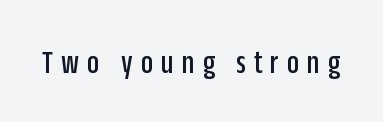
The image shows 34 px condensed sans-serif type, upright; set unusually wide letter spacing (+0.24 em), not underlined; low stroke contrast and a large x-height.
